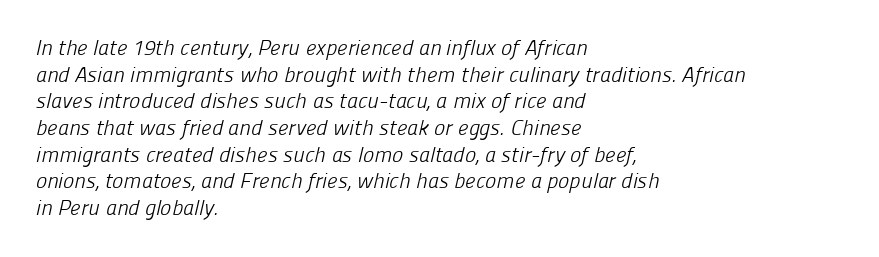
Q: Is the text bold? A: No.
Q: Is the text underlined? A: No.
Q: How is the paragraph aligned? A: Left-aligned.
Q: Is the spacing between letters normal or unusually wide? A: Normal.
Q: Is the spacing between lines tight, normal or loose? A: Normal.
